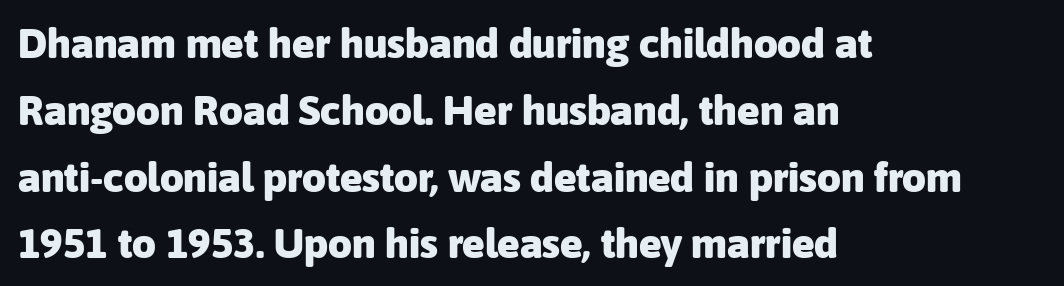
The image shows 42 px heavy sans-serif type, upright; set left-aligned, normal line spacing (1.59x), normal letter spacing, not underlined; low stroke contrast and a medium x-height.
